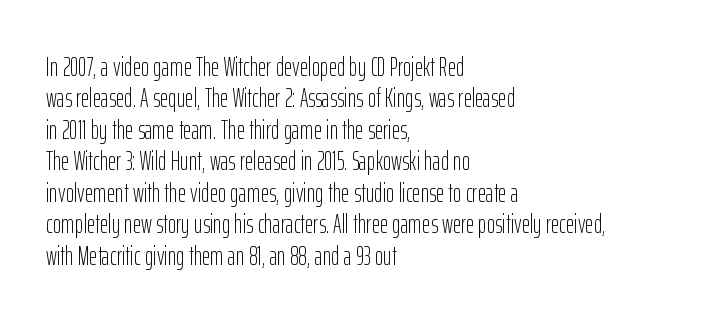
What stands out about the letter spacing? Nothing — it is the standard amount. The rendering anchors every line to the left-hand side. A light-to-regular cut is what we see here. Ordinary non-slanted type is in use.
